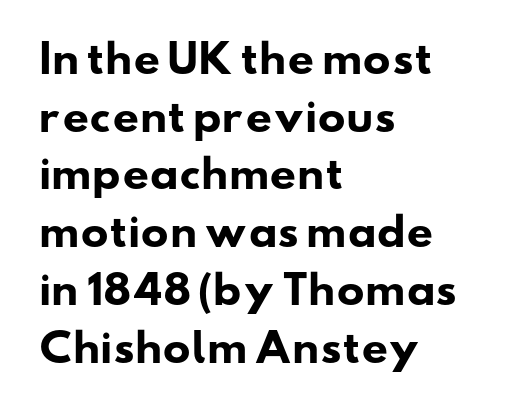
The image shows 37 px heavy, wide sans-serif type; set left-aligned, normal line spacing (1.56x), normal letter spacing, not underlined; low stroke contrast and a small x-height.
